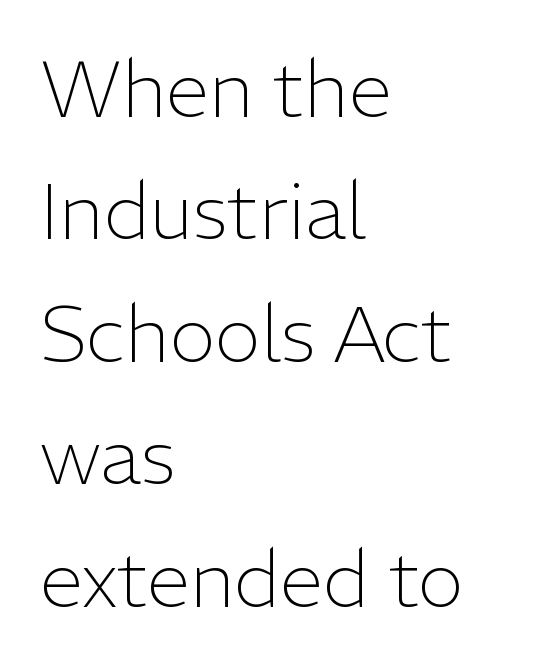
The image shows 78 px light sans-serif type, upright; set left-aligned, normal line spacing (1.57x), normal letter spacing, not underlined; low stroke contrast and a medium x-height.
